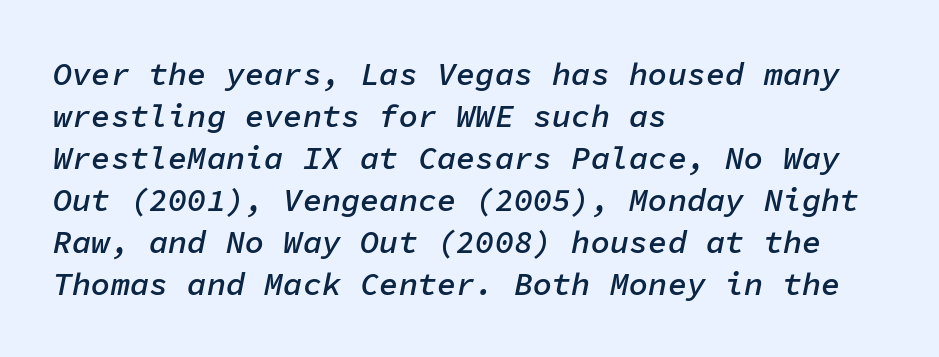
Q: Is the text bold? A: Semi-bold.
Q: Is the text italic (slanted)? A: Yes, it leans right by about 11 degrees.
Q: Is the text underlined? A: No.
Q: How is the paragraph aligned? A: Left-aligned.
Q: Is the spacing between letters normal or unusually wide? A: Normal.
Q: Is the spacing between lines tight, normal or loose? A: Normal.
Q: Width (condensed, normal, or wide)? A: Normal.
Q: Stroke contrast? A: Low.
Q: x-height? A: Medium.
Q: Monospaced? A: Yes.
